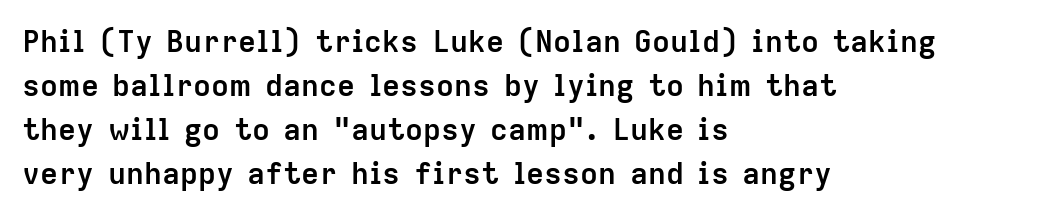
The image shows 30 px semibold sans-serif type, upright; set left-aligned, normal line spacing (1.47x), normal letter spacing, not underlined; low stroke contrast and a medium x-height.
